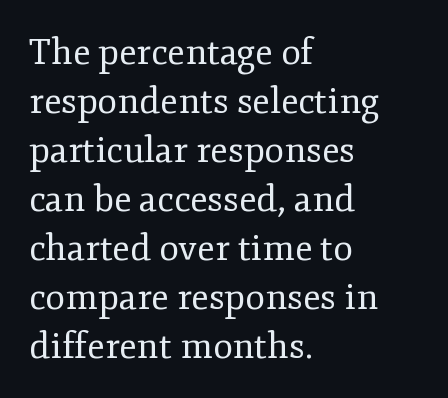
Q: Is the text bold? A: No.
Q: Is the text italic (slanted)? A: No, it is upright.
Q: Is the typeface a serif or a sans-serif typeface? A: Serif.
Q: Is the text underlined? A: No.
Q: How is the paragraph aligned? A: Left-aligned.
Q: Is the spacing between letters normal or unusually wide? A: Normal.
Q: Is the spacing between lines tight, normal or loose? A: Normal.
Q: Width (condensed, normal, or wide)? A: Normal.
Q: Stroke contrast? A: Low.
Q: x-height? A: Small.
Q: Monospaced? A: No.
